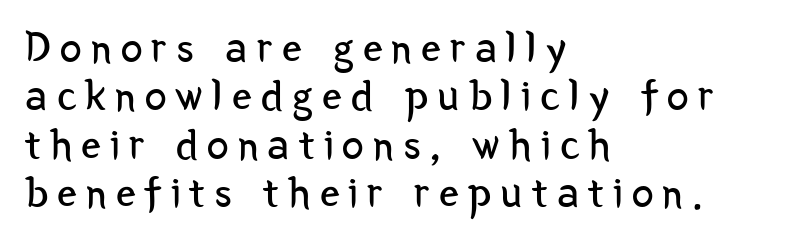
The image shows 44 px regular-weight, condensed sans-serif type, upright; set left-aligned, tight line spacing (1.1x), unusually wide letter spacing (+0.21 em), not underlined; low stroke contrast and a medium x-height.
